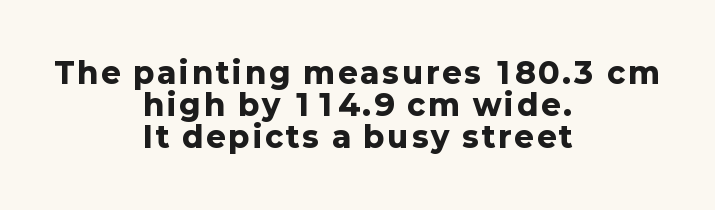
The image shows 29 px heavy sans-serif type, upright; set centered, tight line spacing (1.11x), not underlined; low stroke contrast and a medium x-height.
